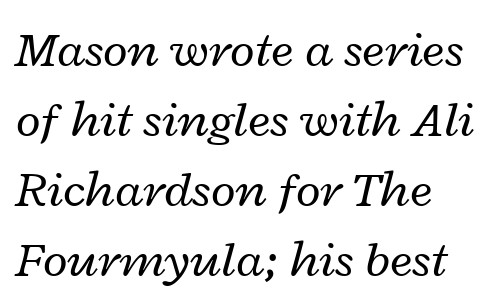
{"italic": "yes", "lean": "right", "slant_degrees": 12, "bold": "no", "weight": "regular", "width": "wide", "stroke_contrast": "low", "x_height": "medium", "monospaced": "no", "underline": "no", "line_spacing": "normal", "line_spacing_ratio": 1.37, "letter_spacing": "normal", "letter_spacing_em": 0.0, "glyph_px": 51}
